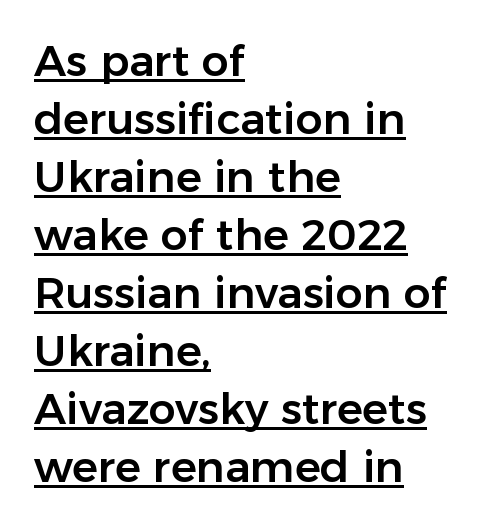
Q: Is the text italic (slanted)? A: No, it is upright.
Q: Is the typeface a serif or a sans-serif typeface? A: Sans-serif.
Q: Is the text underlined? A: Yes.
Q: How is the paragraph aligned? A: Left-aligned.
Q: Is the spacing between letters normal or unusually wide? A: Normal.
Q: Is the spacing between lines tight, normal or loose? A: Normal.
Q: Width (condensed, normal, or wide)? A: Normal.
Q: Stroke contrast? A: Low.
Q: x-height? A: Medium.
Q: Monospaced? A: No.
